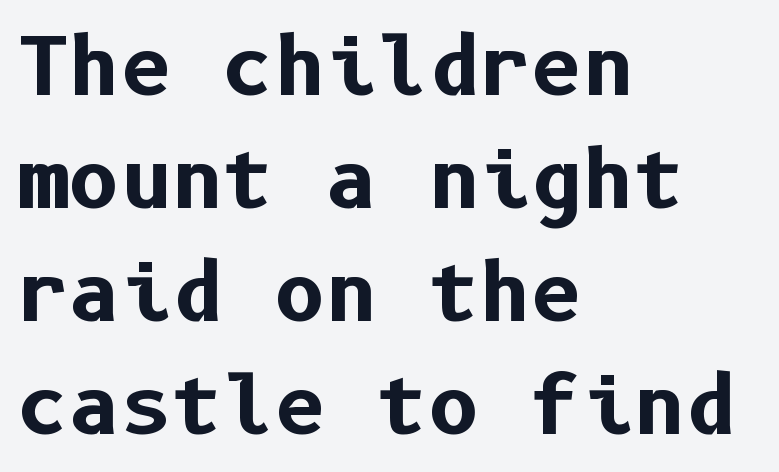
Ascenders rise straight up at ninety degrees. Characters follow at the spacing the type designer built in. This sample is left-justified, so line endings fall wherever the words run out. Font category for this specimen: sans-serif. Thick stems and heavy bowls — unmistakably bold.
